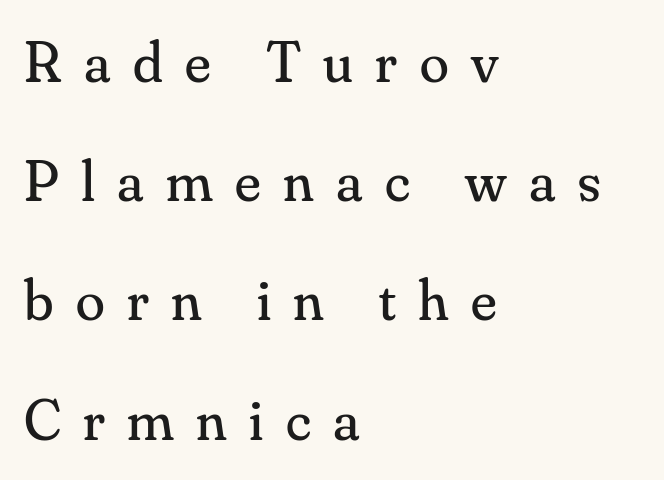
The image shows 59 px regular-weight serif type, upright; set left-aligned, loose line spacing (2.02x), unusually wide letter spacing (+0.38 em), not underlined; medium stroke contrast and a small x-height.
